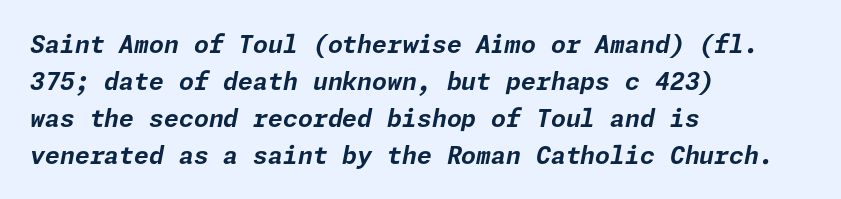
The image shows 24 px bold type, italic (leaning right); set left-aligned, normal line spacing (1.54x), normal letter spacing, not underlined.
